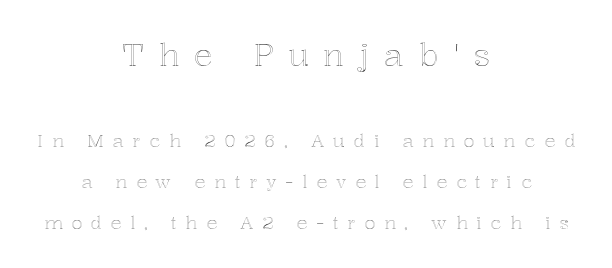
The image shows 31 px text type, upright; set centered, loose line spacing (2.27x), unusually wide letter spacing (+0.49 em), not underlined; the first (top) block is 1.72x larger; a medium x-height.
